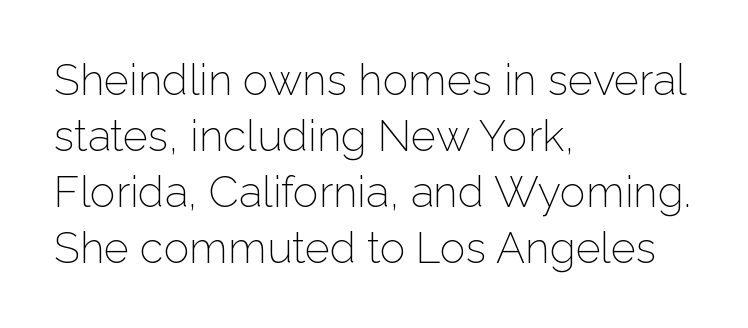
Typeset ragged right — the left edge is the straight one. Classification — sans serif. Weight: regular or lighter. No extra tracking has been applied to these lines.
